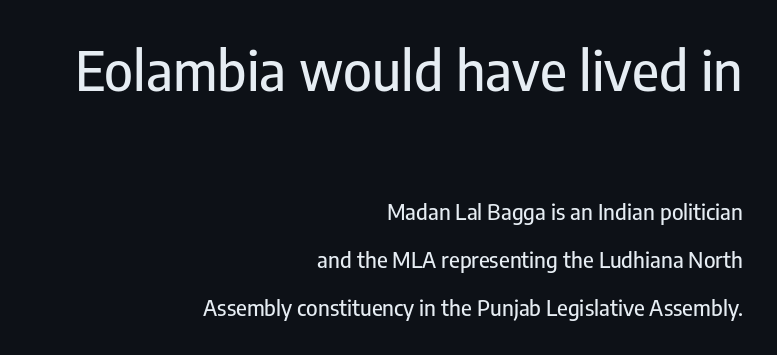
Glance below the letters and you will spot only blank space. This rendering uses right alignment, leaving the left contour irregular. Larger block? The one above; the one below is distinctly smaller. Do the letters lean? They stand straight. Nope, no serifs anywhere on these letters.
